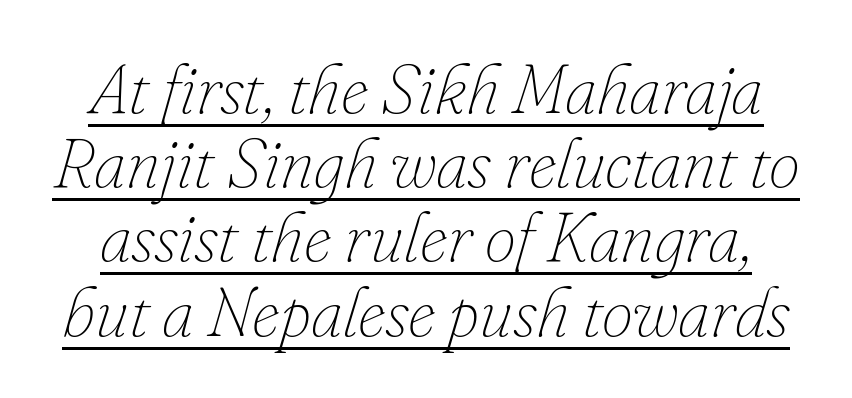
Honestly, the letter spacing is just normal — you wouldn't notice it. Descenders here cross a horizontal rule under the line. No extra ink here — the face is not bold. Cramped leading. Proportional: the letters do not fall into vertical columns. The letters are slanted; this is an italic face.
